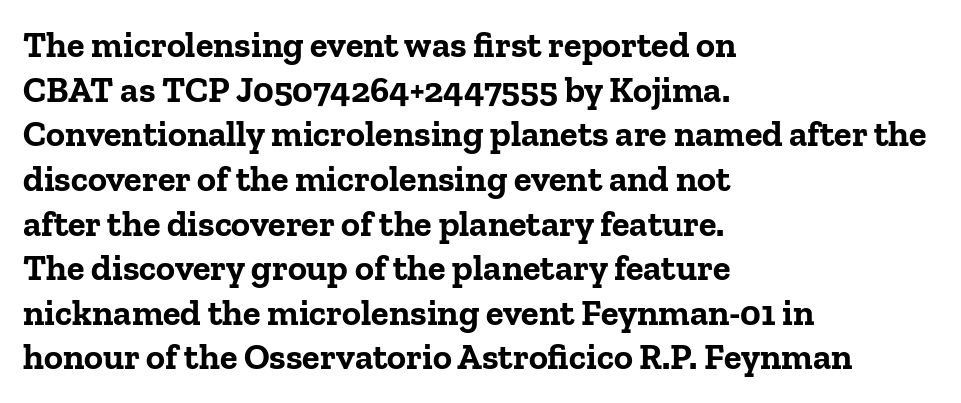
Q: Is the text bold? A: Yes.
Q: Is the text italic (slanted)? A: No, it is upright.
Q: Is the typeface a serif or a sans-serif typeface? A: Serif.
Q: Is the text underlined? A: No.
Q: How is the paragraph aligned? A: Left-aligned.
Q: Is the spacing between letters normal or unusually wide? A: Normal.
Q: Width (condensed, normal, or wide)? A: Normal.
Q: Stroke contrast? A: Low.
Q: x-height? A: Medium.
Q: Monospaced? A: No.
